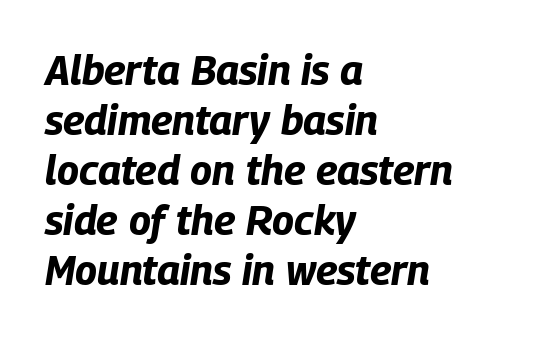
Strokes here are thick enough to call this a true bold. The line texture is even and compact thanks to regular tracking. Is this a fixed-width face? No — the glyphs have proportional, varying widths. The passage shown leans; its letterforms are oblique. If you drew a ruler down the left edge, every line would touch it. Each row of text sits above clean, open space.
